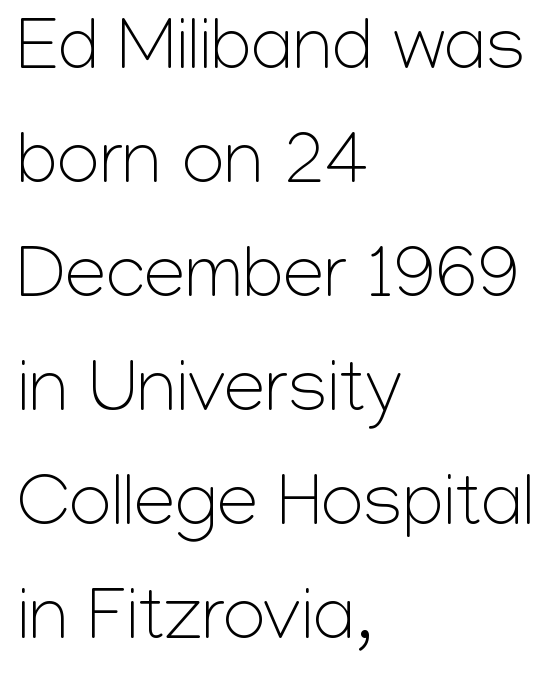
{"serif": "no", "italic": "no", "bold": "no", "weight": "light", "width": "normal", "stroke_contrast": "low", "x_height": "medium", "monospaced": "no", "underline": "no", "align": "left", "line_spacing": "normal", "line_spacing_ratio": 1.54, "letter_spacing": "normal", "letter_spacing_em": 0.0, "glyph_px": 74}
